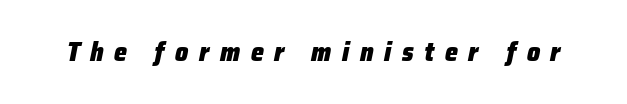
{"italic": "yes", "lean": "right", "slant_degrees": 12, "bold": "yes", "underline": "no", "letter_spacing": "wide", "letter_spacing_em": 0.41, "glyph_px": 26}
